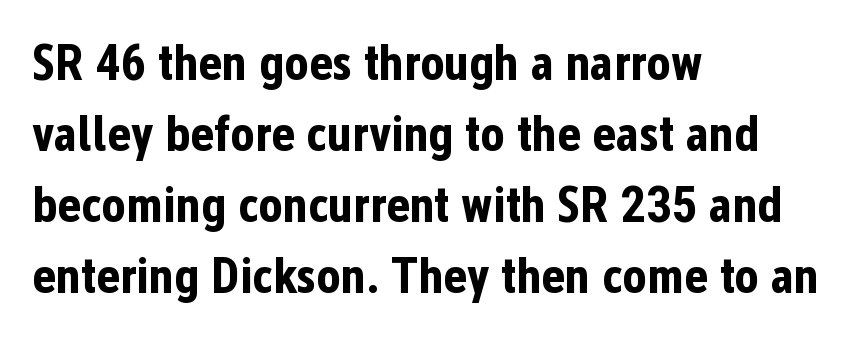
The image shows 51 px bold, condensed sans-serif type, upright; set left-aligned, normal line spacing (1.39x), normal letter spacing, not underlined; low stroke contrast and a medium x-height.
